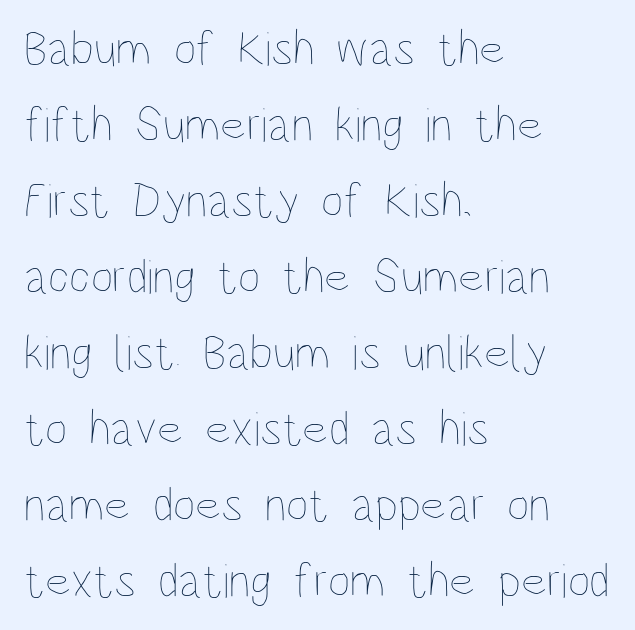
The image shows 49 px thin, condensed type, upright; set left-aligned, normal line spacing (1.55x), normal letter spacing, not underlined; low stroke contrast and a large x-height.
